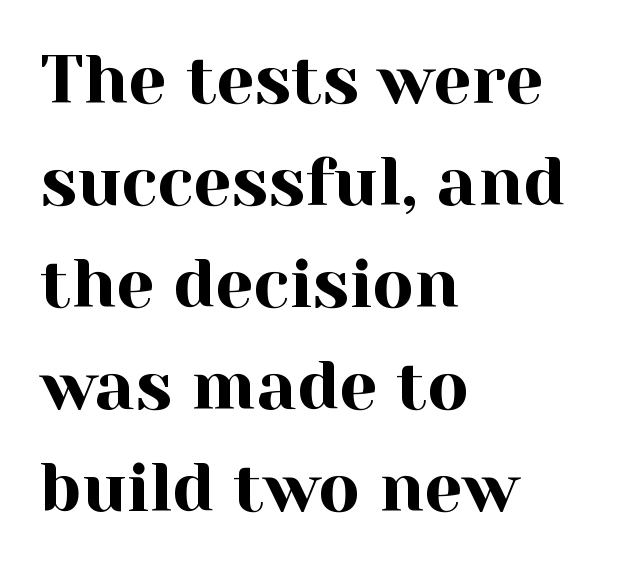
Glyph-to-glyph distance matches everyday printed text. Tall strokes in this sample are plumb rather than angled. A normal amount of white space separates one row of letters from the next. Underlining? Definitely not there. Think of a printed novel: that variable character pitch is what you see here. Unlike a clean sans, this face finishes its strokes with serifs.
